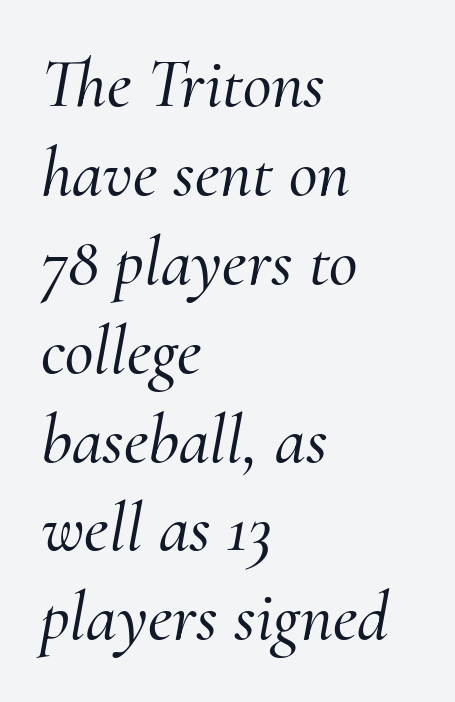
Q: Is the text italic (slanted)? A: Yes, it leans right by about 10 degrees.
Q: Is the typeface a serif or a sans-serif typeface? A: Serif.
Q: Is the text underlined? A: No.
Q: How is the paragraph aligned? A: Left-aligned.
Q: Is the spacing between letters normal or unusually wide? A: Normal.
Q: Is the spacing between lines tight, normal or loose? A: Normal.
Q: Width (condensed, normal, or wide)? A: Normal.
Q: Stroke contrast? A: Medium.
Q: x-height? A: Small.
Q: Monospaced? A: No.
